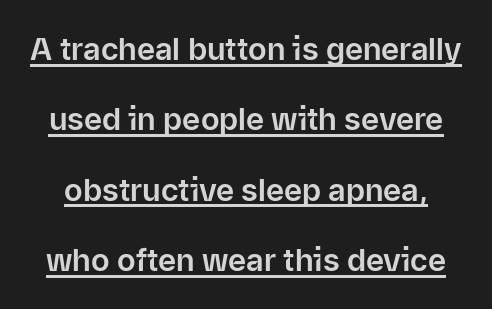
{"serif": "no", "italic": "no", "width": "normal", "stroke_contrast": "low", "x_height": "medium", "monospaced": "no", "underline": "yes", "line_spacing": "loose", "line_spacing_ratio": 2.27, "letter_spacing": "normal", "letter_spacing_em": 0.0, "glyph_px": 31}
